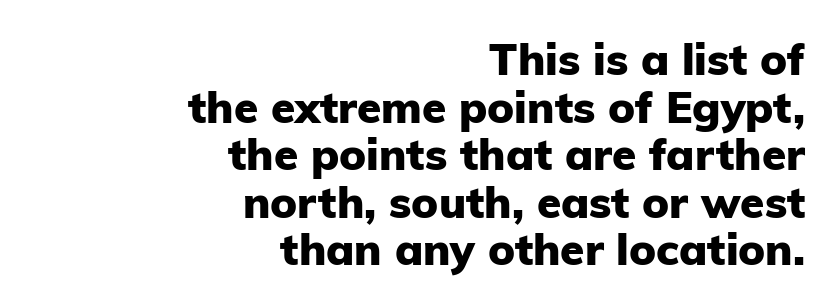
Q: Is the text bold? A: Yes.
Q: Is the text italic (slanted)? A: No, it is upright.
Q: Is the typeface a serif or a sans-serif typeface? A: Sans-serif.
Q: Is the text underlined? A: No.
Q: How is the paragraph aligned? A: Right-aligned.
Q: Is the spacing between letters normal or unusually wide? A: Normal.
Q: Is the spacing between lines tight, normal or loose? A: Tight.
Q: Width (condensed, normal, or wide)? A: Normal.
Q: Stroke contrast? A: Low.
Q: x-height? A: Medium.
Q: Monospaced? A: No.
